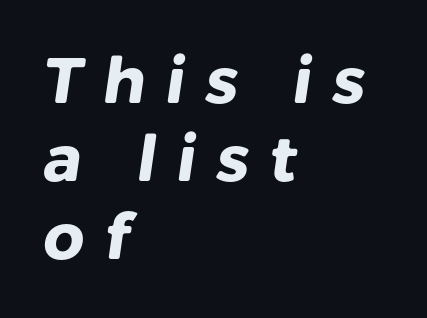
Anything drawn beneath the words? Only blank space. The designer went with a sans here, leaving each stem footless. A classic flush-left, rag-right setting is used for this passage. Words appear elongated and porous because spacing is wide. Varying glyph widths throughout — classic text-font behaviour. Students, this is bold: see how much ink each stroke carries.
